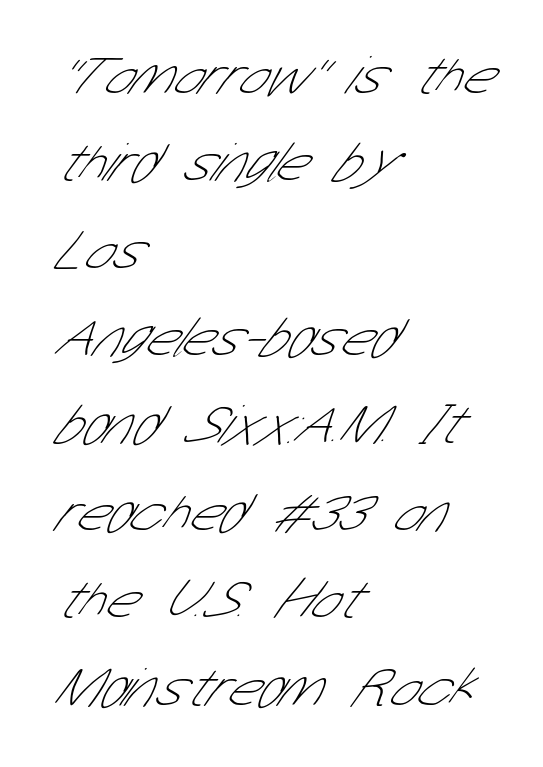
The image shows 56 px thin, condensed sans-serif type; set left-aligned, normal line spacing (1.56x), normal letter spacing, not underlined; low stroke contrast and a medium x-height.
